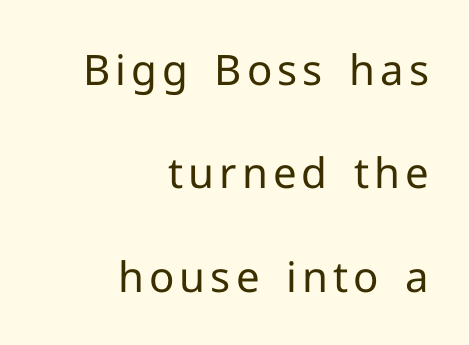
{"serif": "no", "italic": "no", "bold": "no", "weight": "regular", "width": "normal", "stroke_contrast": "low", "x_height": "medium", "monospaced": "no", "underline": "no", "align": "right", "line_spacing": "loose", "line_spacing_ratio": 2.46, "glyph_px": 42}
